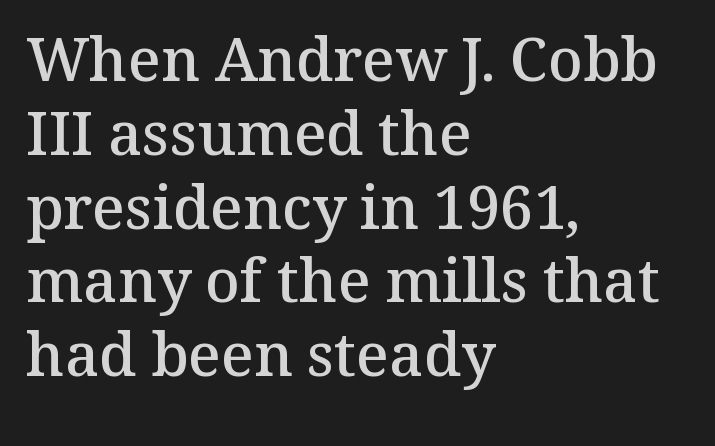
Q: Is the text bold? A: Semi-bold.
Q: Is the text italic (slanted)? A: No, it is upright.
Q: Is the typeface a serif or a sans-serif typeface? A: Serif.
Q: Is the text underlined? A: No.
Q: How is the paragraph aligned? A: Left-aligned.
Q: Is the spacing between letters normal or unusually wide? A: Normal.
Q: Width (condensed, normal, or wide)? A: Normal.
Q: Stroke contrast? A: Medium.
Q: x-height? A: Medium.
Q: Monospaced? A: No.
